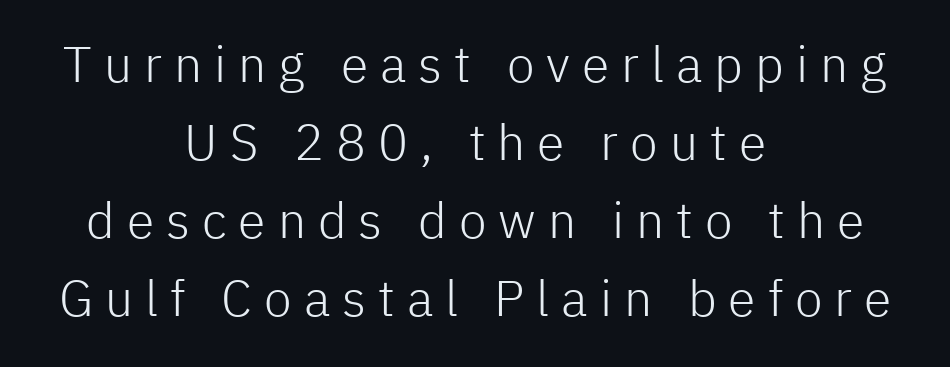
Examine the stroke ends and you'll find no serifs. Has an underline been added? It has not. Bold? No — there's no thickening of the strokes. Visually the block forms a symmetrical silhouette, jagged on both flanks. Observe the wide spacing: letters keep a clear distance from each other.
